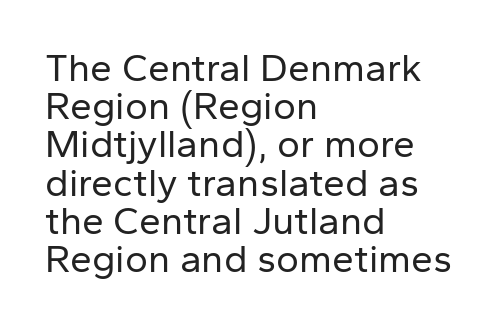
Q: Is the text bold? A: No.
Q: Is the text italic (slanted)? A: No, it is upright.
Q: Is the typeface a serif or a sans-serif typeface? A: Sans-serif.
Q: Is the text underlined? A: No.
Q: How is the paragraph aligned? A: Left-aligned.
Q: Is the spacing between letters normal or unusually wide? A: Normal.
Q: Is the spacing between lines tight, normal or loose? A: Tight.
Q: Width (condensed, normal, or wide)? A: Normal.
Q: Stroke contrast? A: Low.
Q: x-height? A: Medium.
Q: Monospaced? A: No.
